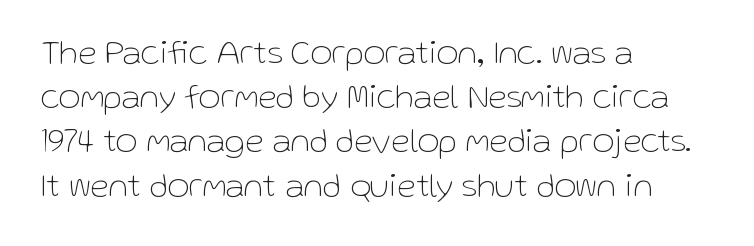
{"serif": "no", "italic": "no", "bold": "no", "weight": "thin", "width": "normal", "stroke_contrast": "low", "x_height": "medium", "monospaced": "no", "underline": "no", "align": "left", "line_spacing": "normal", "line_spacing_ratio": 1.3, "letter_spacing": "normal", "letter_spacing_em": 0.0, "glyph_px": 34}
